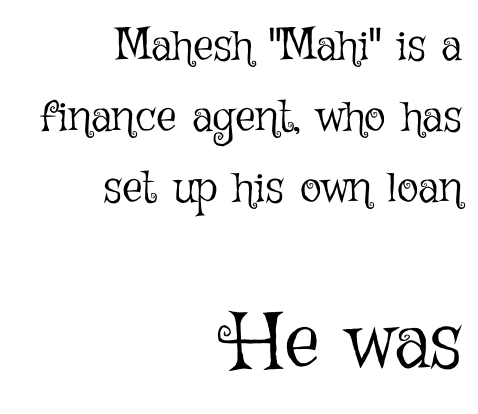
The image shows 78 px light type, upright; set right-aligned, normal line spacing (1.58x), normal letter spacing, not underlined; the second (bottom) block is 1.73x larger; low stroke contrast and a medium x-height.
